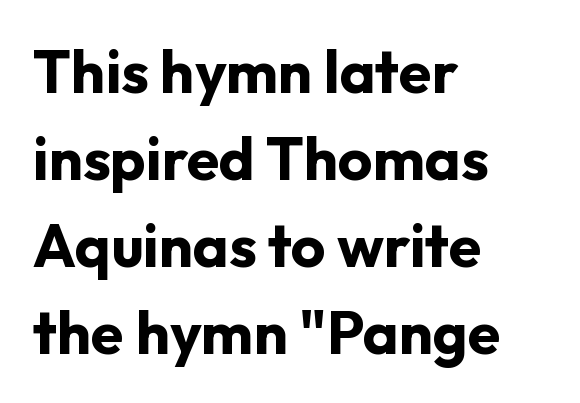
The image shows 60 px bold sans-serif type, upright; set left-aligned, normal line spacing (1.45x), normal letter spacing, not underlined; low stroke contrast and a medium x-height.
